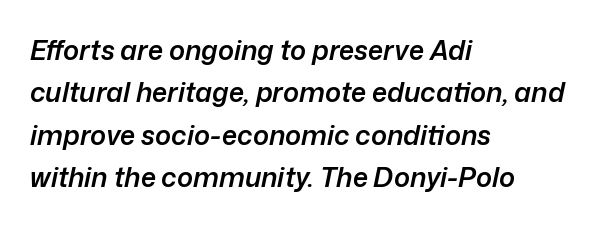
Q: Is the text bold? A: Semi-bold.
Q: Is the text italic (slanted)? A: Yes, it leans right by about 12 degrees.
Q: Is the text underlined? A: No.
Q: How is the paragraph aligned? A: Left-aligned.
Q: Is the spacing between letters normal or unusually wide? A: Normal.
Q: Is the spacing between lines tight, normal or loose? A: Normal.
